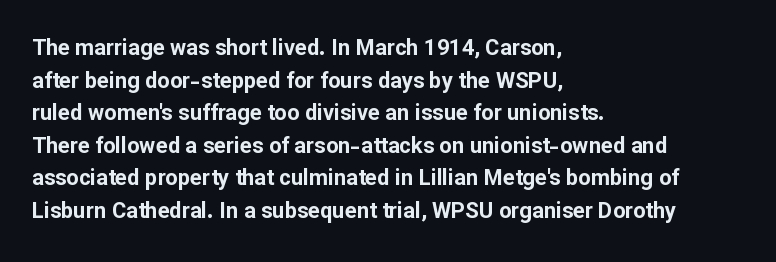
{"italic": "no", "bold": "yes", "underline": "no", "align": "left", "line_spacing": "normal", "line_spacing_ratio": 1.48, "letter_spacing": "normal", "letter_spacing_em": 0.0, "glyph_px": 22}
